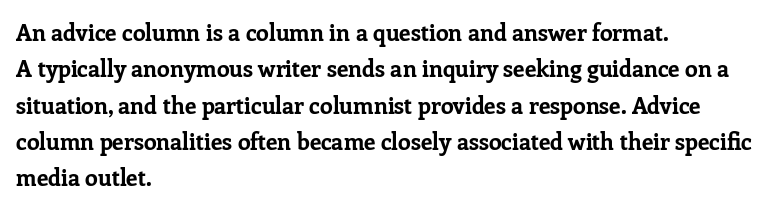
The image shows 23 px bold type, upright; set left-aligned, normal line spacing (1.58x), normal letter spacing, not underlined.
